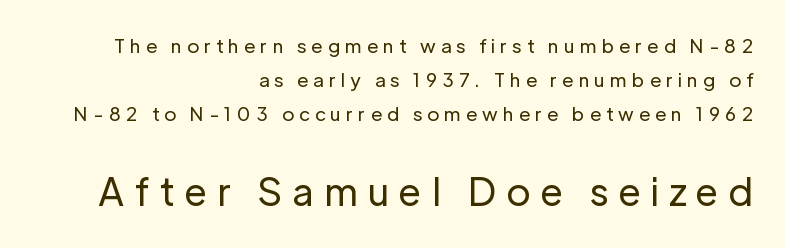
{"serif": "no", "italic": "no", "bold": "no", "weight": "regular", "width": "normal", "stroke_contrast": "low", "x_height": "medium", "monospaced": "no", "underline": "no", "align": "right", "line_spacing_ratio": 1.8, "letter_spacing": "wide", "letter_spacing_em": 0.28, "larger_block": "second", "size_ratio": 2.0, "glyph_px": 38}
